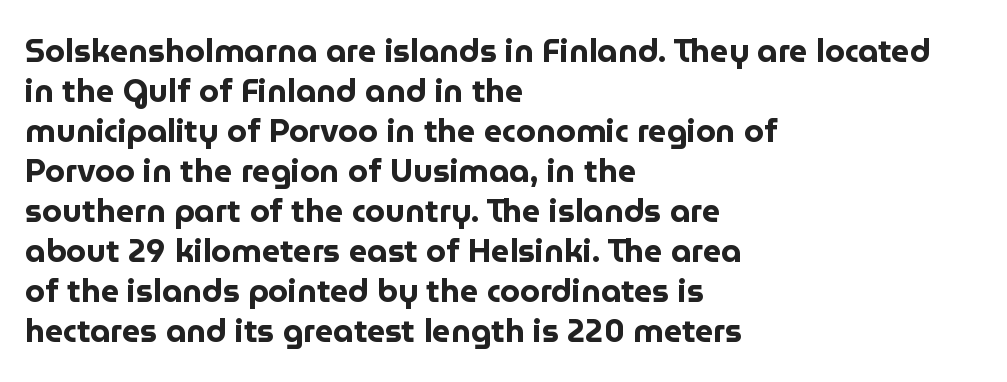
Each line starts at the same left margin while the right side varies. The letters are bold, with thick, heavy strokes. A bare baseline throughout the passage. The tracking reads as untouched default to a designer's eye.
